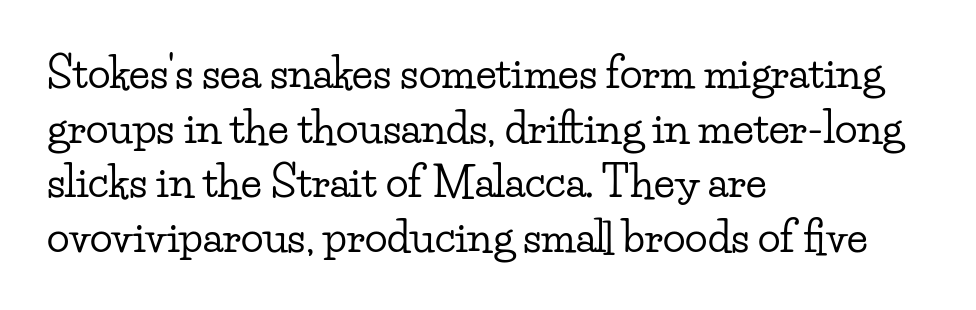
The image shows 42 px wide serif type, upright; set left-aligned, normal line spacing (1.3x), normal letter spacing, not underlined; low stroke contrast and a small x-height.
